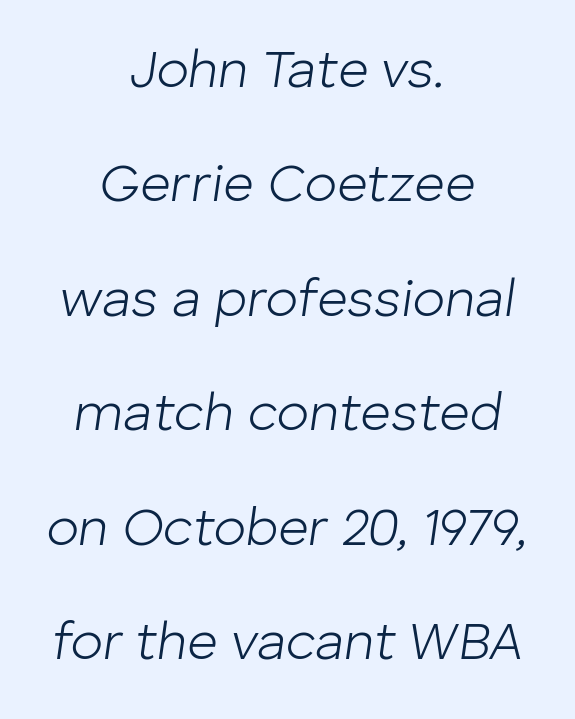
{"italic": "yes", "lean": "right", "slant_degrees": 8, "bold": "no", "weight": "light", "width": "normal", "stroke_contrast": "low", "x_height": "medium", "monospaced": "no", "underline": "no", "align": "center", "line_spacing": "loose", "line_spacing_ratio": 2.16, "letter_spacing": "normal", "letter_spacing_em": 0.0, "glyph_px": 53}
